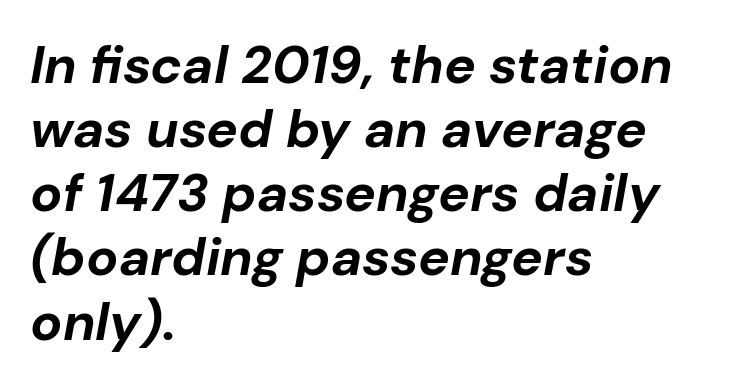
Q: Is the text bold? A: Yes.
Q: Is the text italic (slanted)? A: Yes, it leans right by about 10 degrees.
Q: Is the text underlined? A: No.
Q: How is the paragraph aligned? A: Left-aligned.
Q: Is the spacing between letters normal or unusually wide? A: Normal.
Q: Width (condensed, normal, or wide)? A: Normal.
Q: Stroke contrast? A: Low.
Q: x-height? A: Medium.
Q: Monospaced? A: No.
